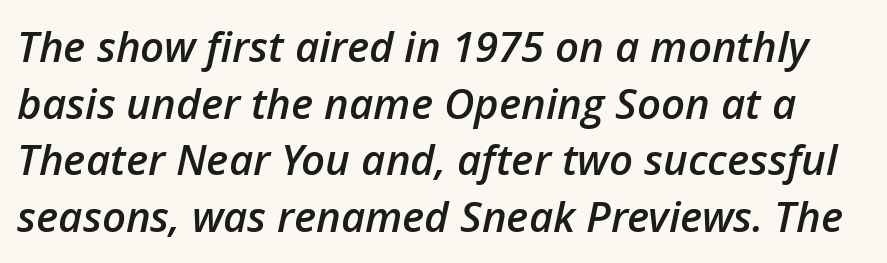
You could not count columns in this text — the font is proportionally spaced. One glance says typical: line gaps are just what's usual. Strokes here are thickened, but only to semibold level. The face used here has a pronounced slope to its letters. Characters follow at the spacing the type designer built in. A clean baseline with only descenders dipping below it.
